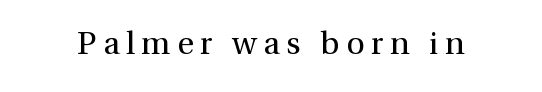
This reads as an unemphasized weight, regular at the heaviest. Upright lettering throughout. Here the designer chose a conventional face with non-uniform glyph widths. Check the space under the baseline: it is left empty. Inter-character spacing is expanded well beyond the font's built-in metrics.
